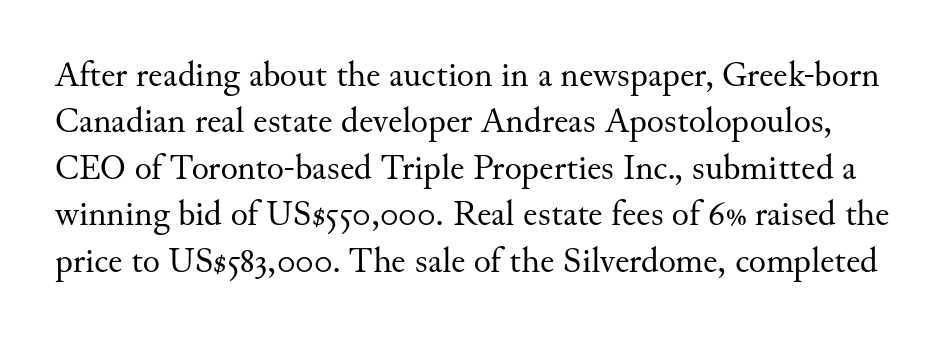
{"serif": "yes", "italic": "no", "bold": "no", "weight": "regular", "width": "normal", "stroke_contrast": "medium", "x_height": "small", "monospaced": "no", "underline": "no", "line_spacing": "normal", "line_spacing_ratio": 1.29, "letter_spacing": "normal", "letter_spacing_em": 0.0, "glyph_px": 36}
